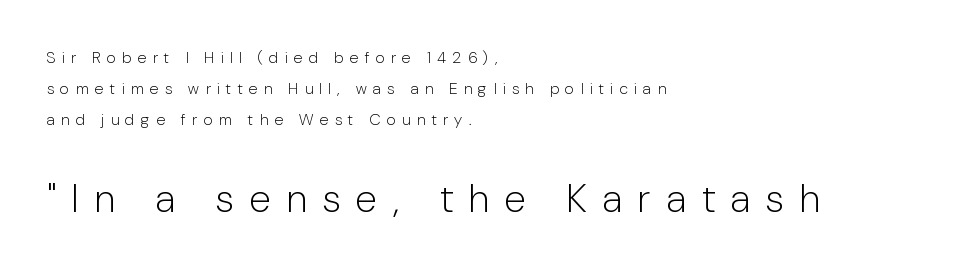
Q: Is the text bold? A: No.
Q: Is the text italic (slanted)? A: No, it is upright.
Q: Is the typeface a serif or a sans-serif typeface? A: Sans-serif.
Q: Is the text underlined? A: No.
Q: How is the paragraph aligned? A: Left-aligned.
Q: Is the spacing between letters normal or unusually wide? A: Unusually wide.
Q: Is the spacing between lines tight, normal or loose? A: Loose.
Q: Which block of text is set in a larger size, the first (top) or the second (bottom)? A: The second (bottom) one.
Q: Width (condensed, normal, or wide)? A: Condensed.
Q: Stroke contrast? A: Low.
Q: x-height? A: Medium.
Q: Monospaced? A: No.
